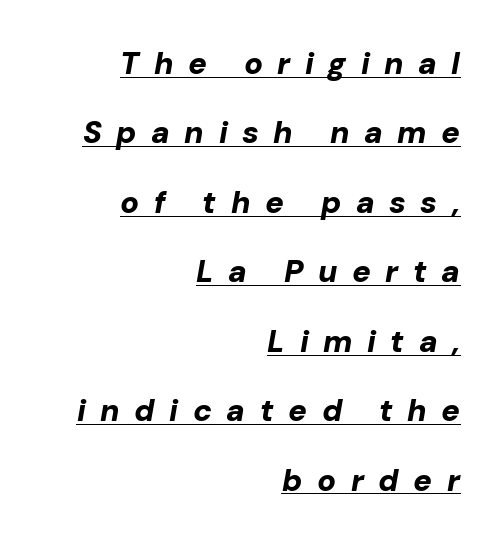
The image shows 31 px bold type, italic (leaning right); set right-aligned, loose line spacing (2.24x), unusually wide letter spacing (+0.47 em), underlined; low stroke contrast and a medium x-height.
